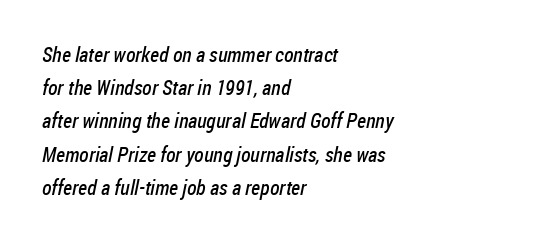
Words appear dense and cohesive because spacing is normal. Ink coverage per letter is moderate at most. A bare baseline throughout the passage. One-word summary of the alignment: left. Baseline-to-baseline distance is the conventional proportion of letter height.
